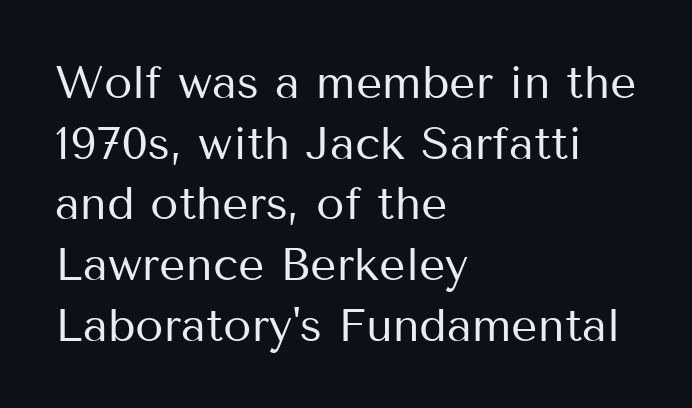
The image shows 46 px regular-weight sans-serif type, upright; set left-aligned, normal line spacing (1.32x), normal letter spacing, not underlined; medium stroke contrast and a medium x-height.
